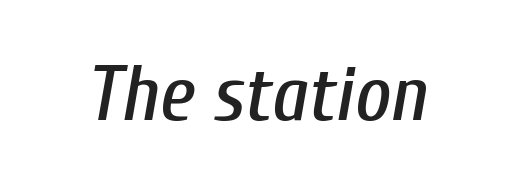
Q: Is the text italic (slanted)? A: Yes, it leans right by about 10 degrees.
Q: Is the text underlined? A: No.
Q: Is the spacing between letters normal or unusually wide? A: Normal.
Q: Width (condensed, normal, or wide)? A: Condensed.
Q: Stroke contrast? A: Low.
Q: x-height? A: Medium.
Q: Monospaced? A: No.
